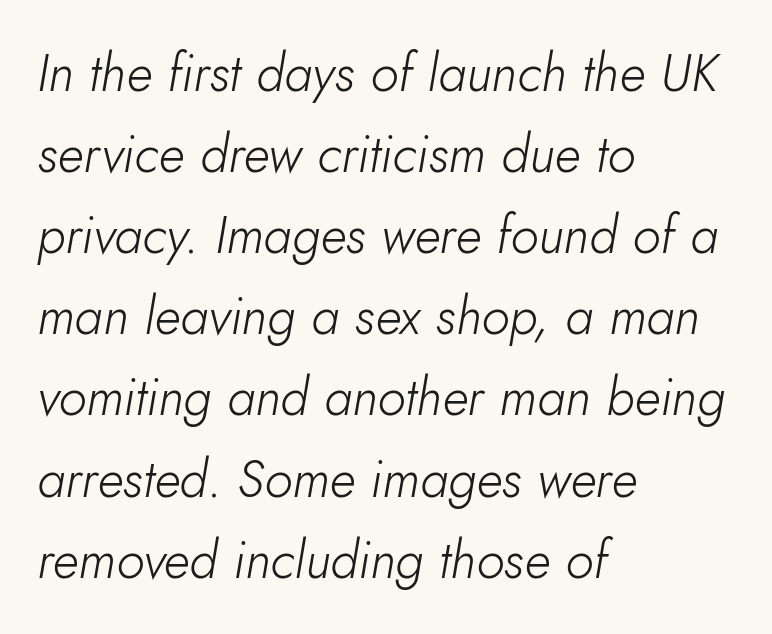
Q: Is the text bold? A: No.
Q: Is the text italic (slanted)? A: Yes, it leans right by about 10 degrees.
Q: Is the text underlined? A: No.
Q: How is the paragraph aligned? A: Left-aligned.
Q: Is the spacing between letters normal or unusually wide? A: Normal.
Q: Is the spacing between lines tight, normal or loose? A: Normal.
Q: Width (condensed, normal, or wide)? A: Normal.
Q: Stroke contrast? A: Low.
Q: x-height? A: Small.
Q: Monospaced? A: No.
